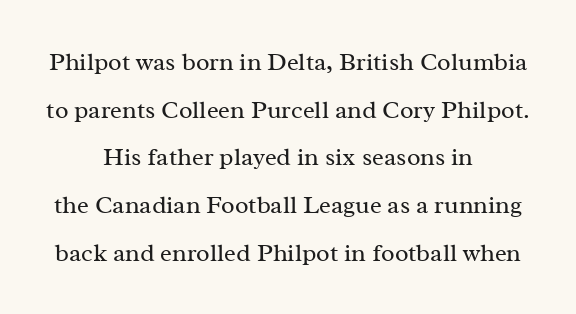
Each stroke keeps to a modest, everyday thickness or less. The specimen reads as upright at a glance. A centered setting, common on invitations and titles, is used for this passage. Plain, unruled lines of type. Reading down the column, the eye jumps a long way to each next line. Short note: letters normally spaced.
